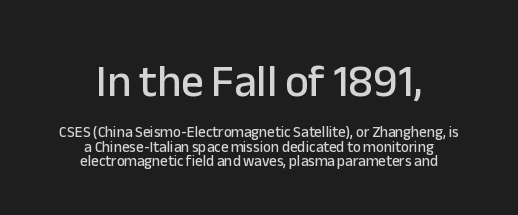
{"serif": "no", "italic": "no", "width": "normal", "stroke_contrast": "low", "x_height": "medium", "monospaced": "no", "underline": "no", "align": "center", "line_spacing": "tight", "line_spacing_ratio": 0.96, "letter_spacing": "normal", "letter_spacing_em": 0.0, "larger_block": "first", "size_ratio": 3.0, "glyph_px": 45}
